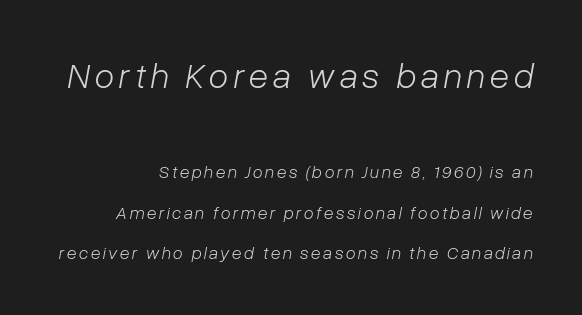
{"italic": "yes", "lean": "right", "slant_degrees": 10, "bold": "no", "weight": "light", "width": "normal", "stroke_contrast": "low", "x_height": "medium", "monospaced": "no", "underline": "no", "align": "right", "line_spacing": "loose", "line_spacing_ratio": 2.24, "larger_block": "first", "size_ratio": 2.0, "glyph_px": 36}
